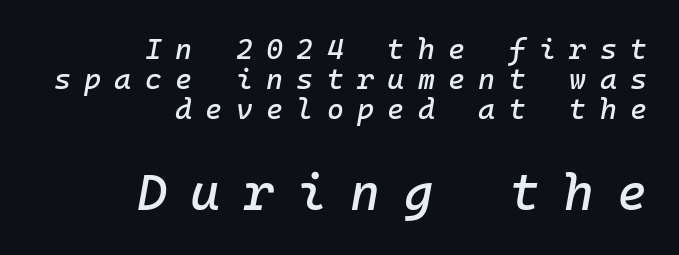
The image shows 51 px text type, italic (leaning right), monospaced; set right-aligned, tight line spacing (1.03x), unusually wide letter spacing (+0.46 em), not underlined; the second (bottom) block is 1.76x larger; low stroke contrast and a medium x-height.
